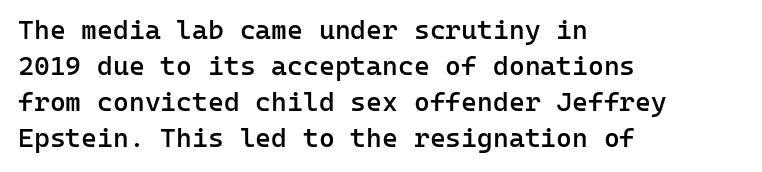
{"italic": "no", "bold": "semi", "underline": "no", "align": "left", "line_spacing": "normal", "line_spacing_ratio": 1.33, "letter_spacing": "normal", "letter_spacing_em": 0.0, "glyph_px": 27}
